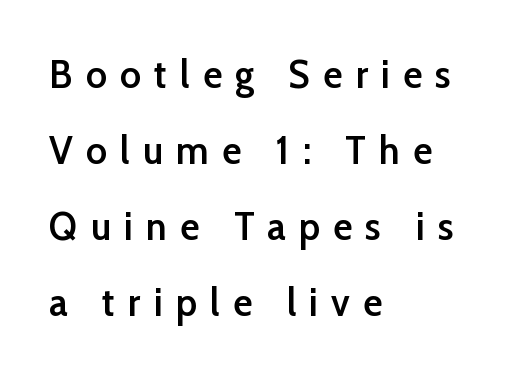
{"serif": "no", "italic": "no", "bold": "semi", "weight": "semibold", "width": "normal", "stroke_contrast": "low", "x_height": "medium", "monospaced": "no", "underline": "no", "align": "left", "line_spacing": "loose", "line_spacing_ratio": 1.9, "letter_spacing": "wide", "letter_spacing_em": 0.33, "glyph_px": 40}
